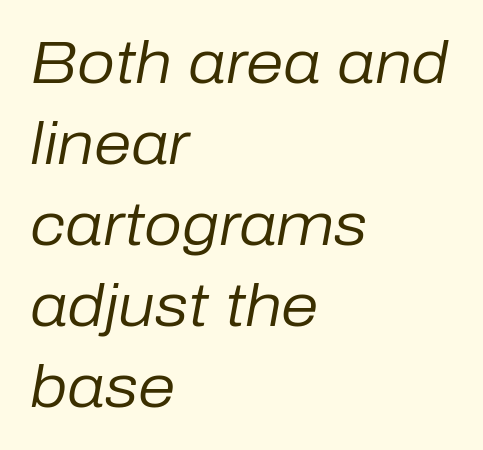
The image shows 60 px regular-weight type, italic (leaning right); set left-aligned, normal line spacing (1.35x), normal letter spacing, not underlined; low stroke contrast and a medium x-height.
